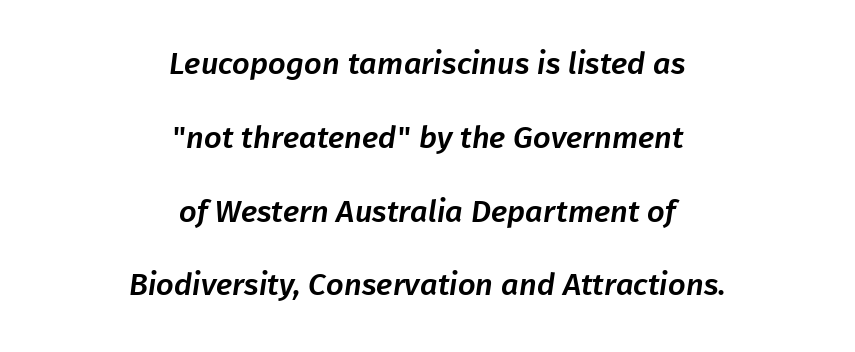
These lines stack symmetrically, like a column narrowing and widening about its center. You can tell from the bare stems that sans-serif type was used. In terms of leading, this rendering errs on the spacious side. The letters advance in unequal steps, a hallmark of proportional type. Letter spacing: default. The area under the type is left untouched.
